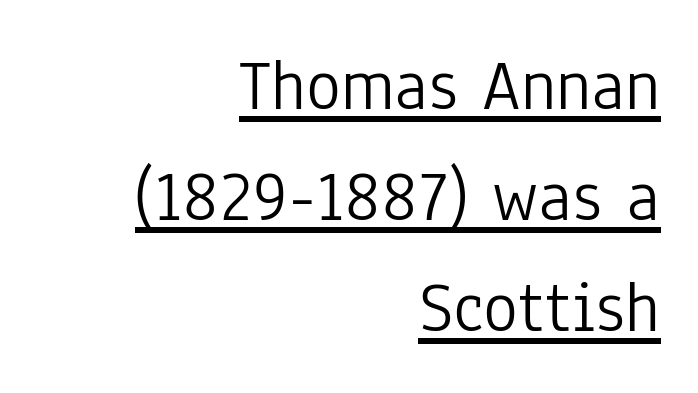
The image shows 73 px light, condensed sans-serif type, upright; set right-aligned, normal line spacing (1.52x), normal letter spacing, underlined; low stroke contrast and a medium x-height.
